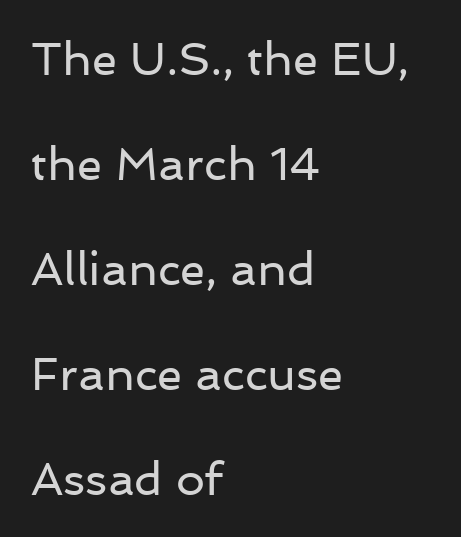
Tall strokes in this sample are plumb rather than angled. Spacing between characters is what you'd get straight out of the box. Is this a sans? Yes — the strokes have no serifs. The weight tops out at a normal text grade.
